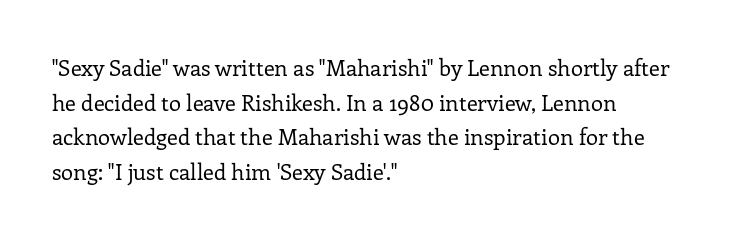
Which margin do the lines hug? The left one — the right edge is uneven. This is roman type, the default non-slanted kind. Summary of vertical rhythm: regular, with standard interline spacing. These glyphs show unthickened strokes, regular width or finer. The rendering keeps characters at their native spacing. The gap between lines stays unmarked.
